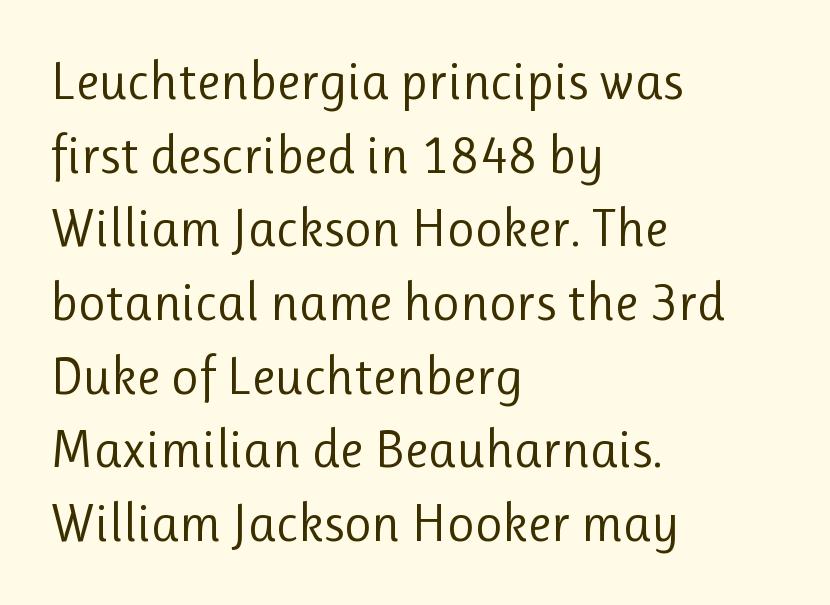
All the whitespace from short lines collects on the right. In terms of leading, this rendering sits right in the middle. Posture: straight, roman, zero tilt. Beneath every word, the page is bare. The typeface chosen for these lines omits serifs. The gaps between neighbouring characters are ordinary and unremarkable.
